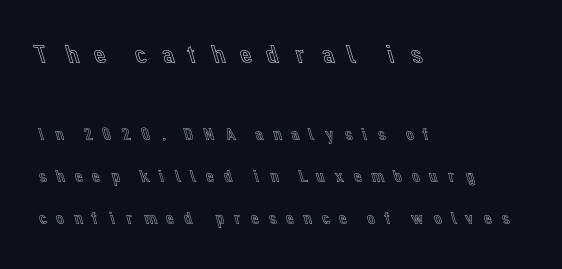
The image shows 27 px text type; set left-aligned, loose line spacing (2.32x), unusually wide letter spacing (+0.43 em), not underlined; the first (top) block is 1.5x larger.
